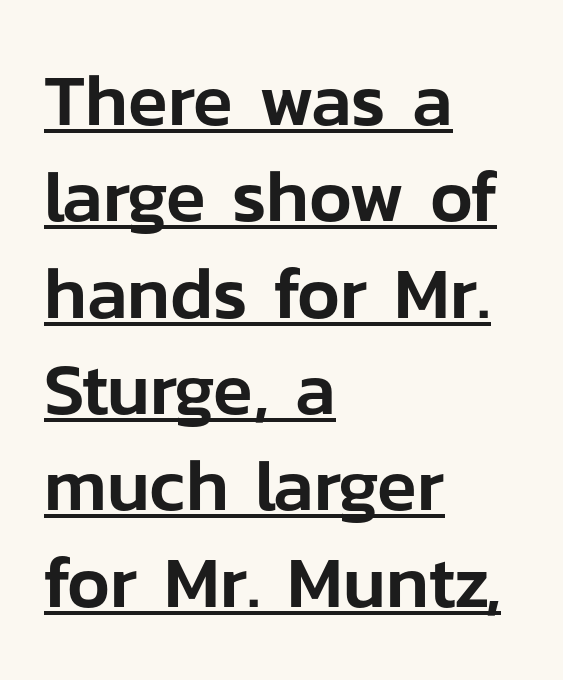
Q: Is the text italic (slanted)? A: No, it is upright.
Q: Is the typeface a serif or a sans-serif typeface? A: Sans-serif.
Q: Is the text underlined? A: Yes.
Q: How is the paragraph aligned? A: Left-aligned.
Q: Is the spacing between letters normal or unusually wide? A: Normal.
Q: Is the spacing between lines tight, normal or loose? A: Normal.
Q: Width (condensed, normal, or wide)? A: Normal.
Q: Stroke contrast? A: Low.
Q: x-height? A: Medium.
Q: Monospaced? A: No.
